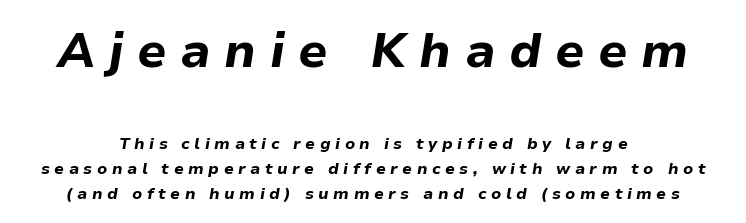
Q: Is the text bold? A: Yes.
Q: Is the text italic (slanted)? A: Yes, it leans right by about 9 degrees.
Q: Is the text underlined? A: No.
Q: How is the paragraph aligned? A: Centered.
Q: Is the spacing between letters normal or unusually wide? A: Unusually wide.
Q: Is the spacing between lines tight, normal or loose? A: Normal.
Q: Which block of text is set in a larger size, the first (top) or the second (bottom)? A: The first (top) one.
Q: Width (condensed, normal, or wide)? A: Normal.
Q: Stroke contrast? A: Low.
Q: x-height? A: Medium.
Q: Monospaced? A: No.
